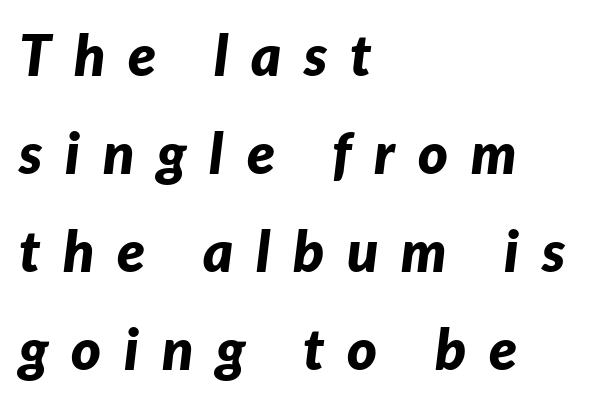
The image shows 57 px bold type, italic (leaning right); set left-aligned, line spacing 1.72x, unusually wide letter spacing (+0.4 em), not underlined; low stroke contrast and a medium x-height.
